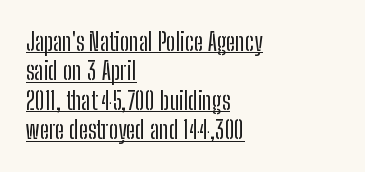
You could call the tracking neutral — neither tight nor loose. Students, observe the line beneath the letters — that is underlining. Vertical strokes here are truly vertical. Line beginnings align vertically; line endings do not.
